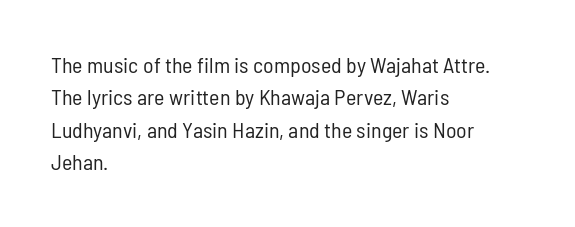
Does extra space separate the letters? No, they use regular spacing. Compared with a typical body face, this is equally light or lighter still. Casual observation: everything's shoved over to the left. This sample keeps an unexceptional amount of space between lines.
